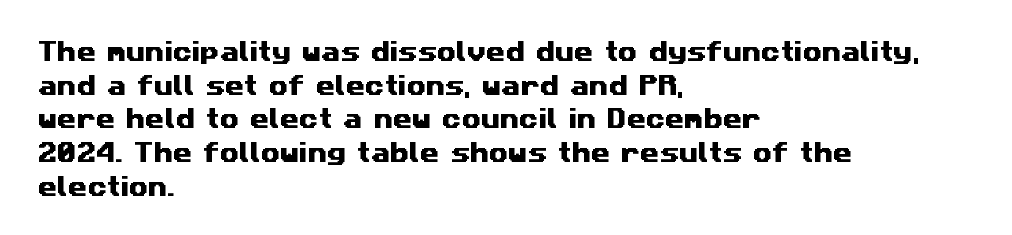
{"underline": "no", "align": "left", "line_spacing": "normal", "line_spacing_ratio": 1.53, "letter_spacing": "normal", "letter_spacing_em": 0.0, "glyph_px": 22}
